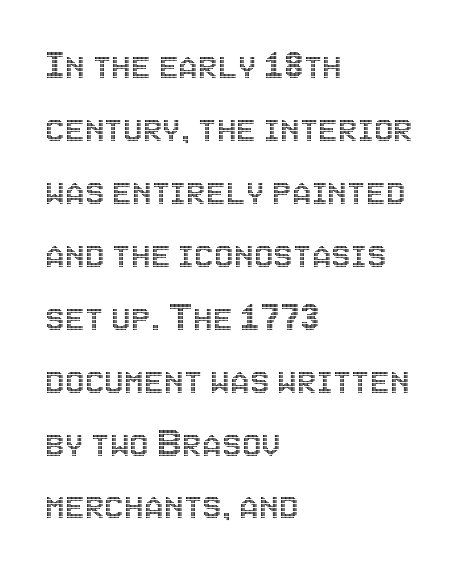
{"italic": "no", "width": "condensed", "x_height": "large", "monospaced": "no", "underline": "no", "align": "left", "line_spacing": "normal", "line_spacing_ratio": 1.43, "letter_spacing": "normal", "letter_spacing_em": 0.0, "glyph_px": 44}
